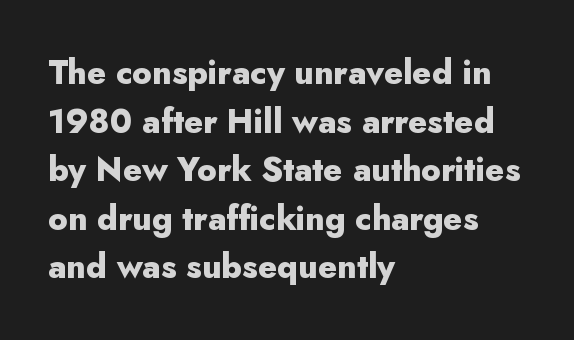
Observe the absence of serifs on each vertical stroke in this sample. It's the straight-up-and-down kind of type. Strokes here are thick enough to call this a true bold. Honestly, the row spacing looks completely unremarkable.
